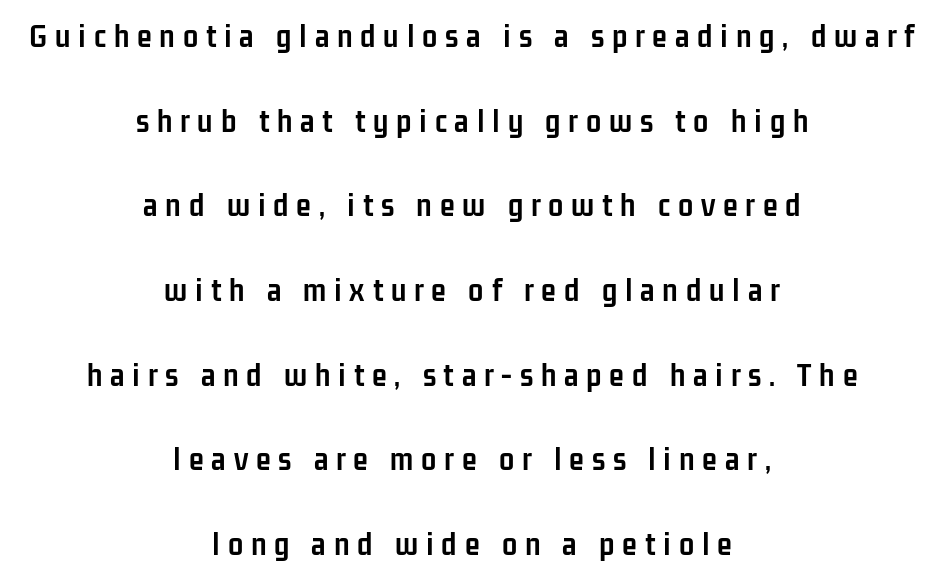
Q: Is the text bold? A: Yes.
Q: Is the text italic (slanted)? A: No, it is upright.
Q: Is the typeface a serif or a sans-serif typeface? A: Sans-serif.
Q: Is the text underlined? A: No.
Q: How is the paragraph aligned? A: Centered.
Q: Is the spacing between letters normal or unusually wide? A: Unusually wide.
Q: Is the spacing between lines tight, normal or loose? A: Loose.
Q: Width (condensed, normal, or wide)? A: Condensed.
Q: Stroke contrast? A: Low.
Q: x-height? A: Medium.
Q: Monospaced? A: No.
